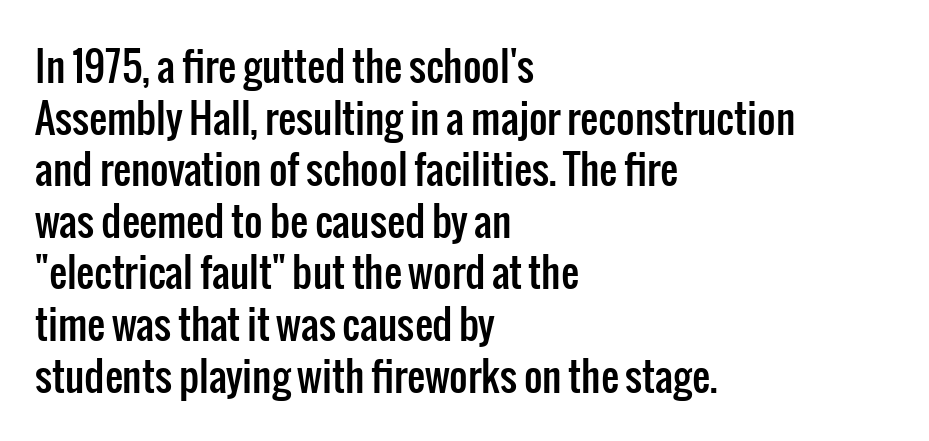
Q: Is the text italic (slanted)? A: No, it is upright.
Q: Is the typeface a serif or a sans-serif typeface? A: Sans-serif.
Q: Is the text underlined? A: No.
Q: How is the paragraph aligned? A: Left-aligned.
Q: Is the spacing between letters normal or unusually wide? A: Normal.
Q: Is the spacing between lines tight, normal or loose? A: Normal.
Q: Width (condensed, normal, or wide)? A: Condensed.
Q: Stroke contrast? A: Low.
Q: x-height? A: Medium.
Q: Monospaced? A: No.
